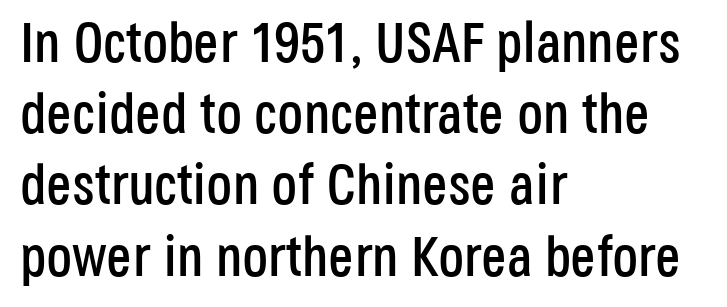
{"serif": "no", "italic": "no", "width": "condensed", "stroke_contrast": "low", "x_height": "large", "monospaced": "no", "underline": "no", "align": "left", "line_spacing": "normal", "line_spacing_ratio": 1.25, "letter_spacing": "normal", "letter_spacing_em": 0.0, "glyph_px": 57}
